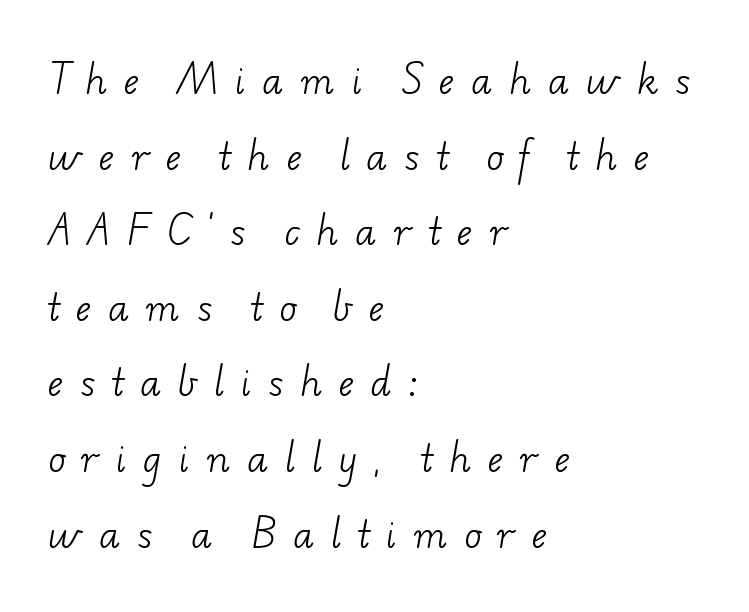
The image shows 35 px light, wide serif type; set left-aligned, loose line spacing (2.16x), unusually wide letter spacing (+0.49 em), not underlined; low stroke contrast and a small x-height.
